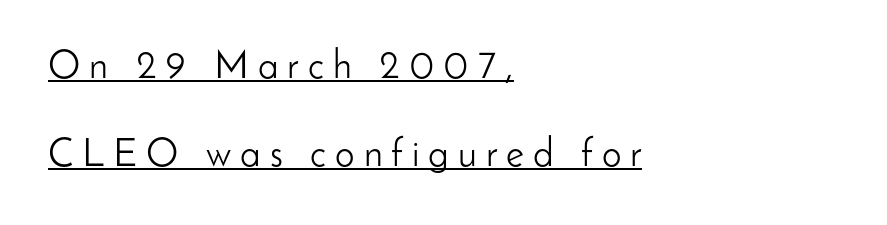
Q: Is the text bold? A: No.
Q: Is the text italic (slanted)? A: No, it is upright.
Q: Is the typeface a serif or a sans-serif typeface? A: Sans-serif.
Q: Is the text underlined? A: Yes.
Q: How is the paragraph aligned? A: Left-aligned.
Q: Is the spacing between letters normal or unusually wide? A: Unusually wide.
Q: Is the spacing between lines tight, normal or loose? A: Loose.
Q: Width (condensed, normal, or wide)? A: Normal.
Q: Stroke contrast? A: Low.
Q: x-height? A: Small.
Q: Monospaced? A: No.
